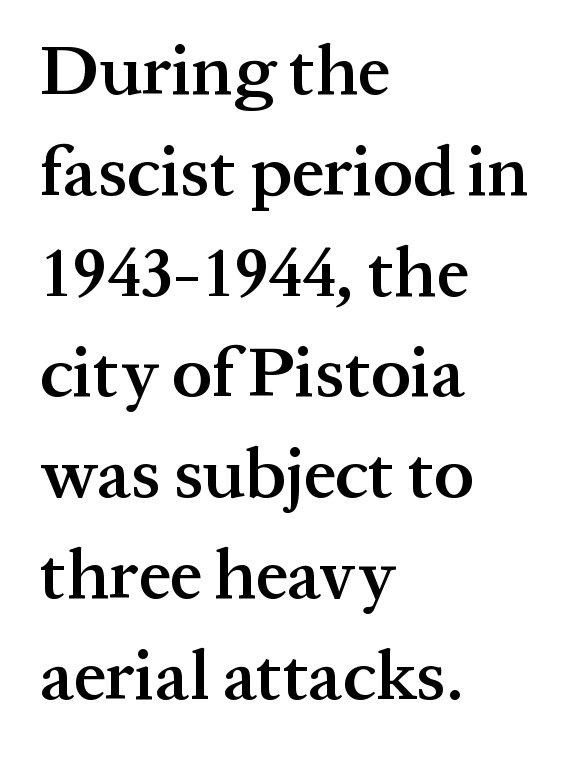
The image shows 71 px semibold serif type, upright; set left-aligned, normal line spacing (1.42x), normal letter spacing, not underlined; medium stroke contrast and a medium x-height.
